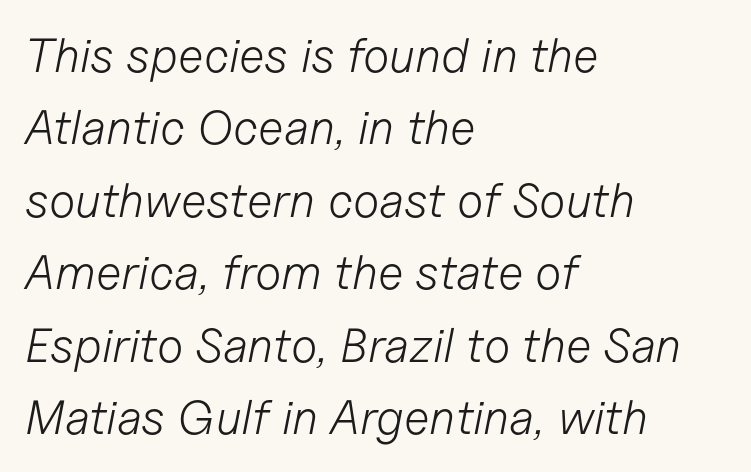
{"italic": "yes", "lean": "right", "slant_degrees": 11, "bold": "no", "weight": "light", "width": "normal", "stroke_contrast": "low", "x_height": "medium", "monospaced": "no", "underline": "no", "align": "left", "line_spacing": "normal", "line_spacing_ratio": 1.51, "letter_spacing": "normal", "letter_spacing_em": 0.0, "glyph_px": 48}
